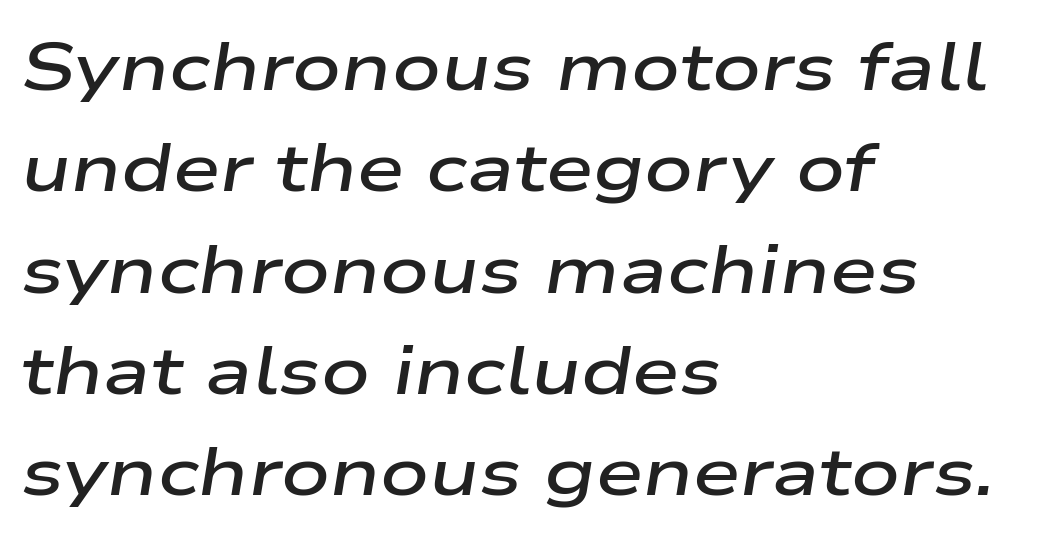
{"italic": "yes", "lean": "right", "slant_degrees": 9, "bold": "semi", "weight": "semibold", "width": "wide", "stroke_contrast": "low", "x_height": "medium", "monospaced": "no", "underline": "no", "align": "left", "line_spacing": "normal", "line_spacing_ratio": 1.49, "letter_spacing": "normal", "letter_spacing_em": 0.0, "glyph_px": 68}
